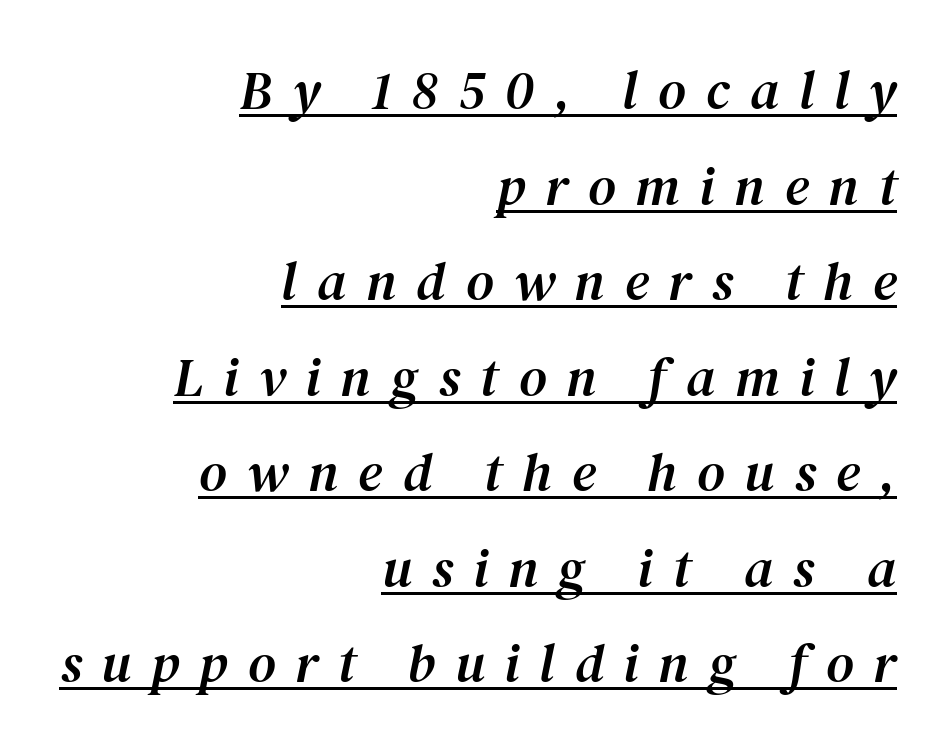
The image shows 54 px serif type, italic (leaning right); set right-aligned, line spacing 1.77x, unusually wide letter spacing (+0.37 em), underlined; medium stroke contrast and a medium x-height.
